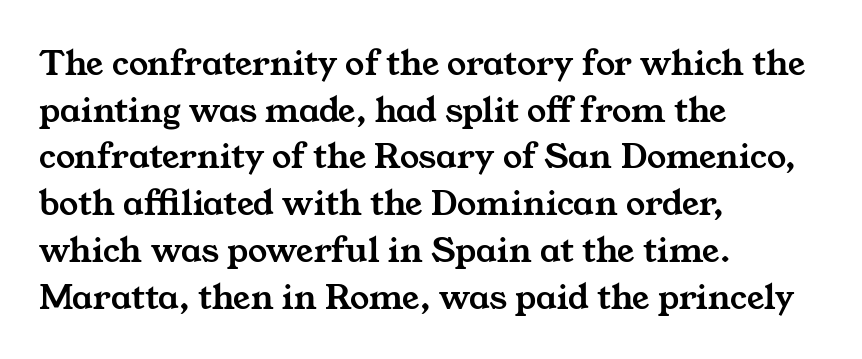
The image shows 38 px wide serif type; set left-aligned, line spacing 1.23x, normal letter spacing, not underlined; medium stroke contrast and a medium x-height.
